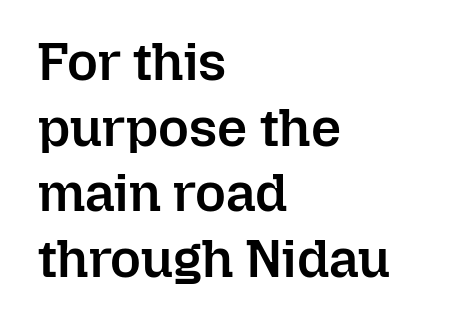
Q: Is the text bold? A: Semi-bold.
Q: Is the text italic (slanted)? A: No, it is upright.
Q: Is the text underlined? A: No.
Q: How is the paragraph aligned? A: Left-aligned.
Q: Is the spacing between letters normal or unusually wide? A: Normal.
Q: Width (condensed, normal, or wide)? A: Normal.
Q: Stroke contrast? A: Low.
Q: x-height? A: Medium.
Q: Monospaced? A: No.
